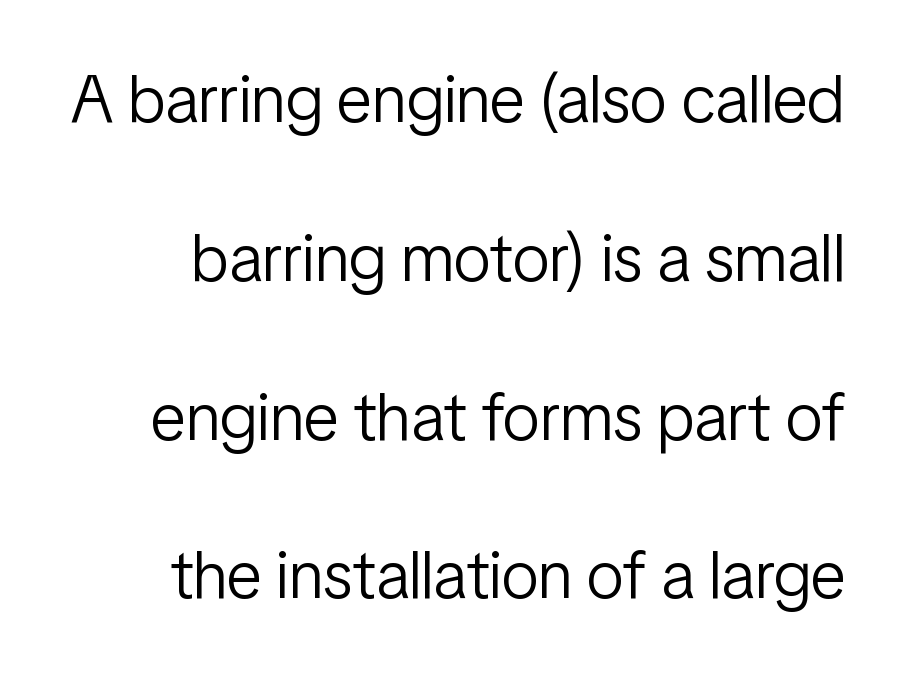
Compared with typical paragraphs, the rows here are farther apart. A typesetter would label this face a sans. Character widths vary here, with narrow letters taking less room than wide ones. The passage shown is not bold in any degree.
